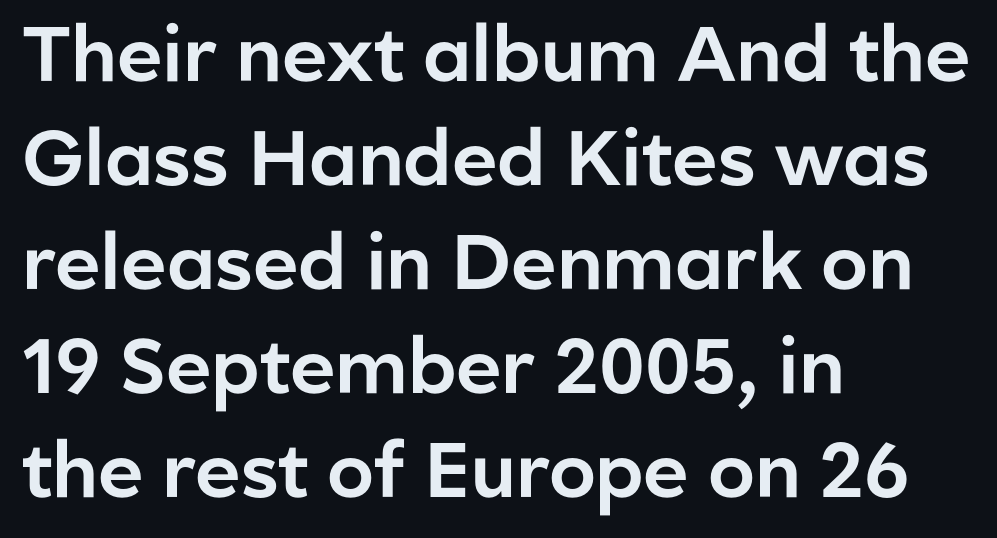
Q: Is the text italic (slanted)? A: No, it is upright.
Q: Is the typeface a serif or a sans-serif typeface? A: Sans-serif.
Q: Is the text underlined? A: No.
Q: How is the paragraph aligned? A: Left-aligned.
Q: Is the spacing between letters normal or unusually wide? A: Normal.
Q: Is the spacing between lines tight, normal or loose? A: Normal.
Q: Width (condensed, normal, or wide)? A: Normal.
Q: Stroke contrast? A: Low.
Q: x-height? A: Medium.
Q: Monospaced? A: No.
